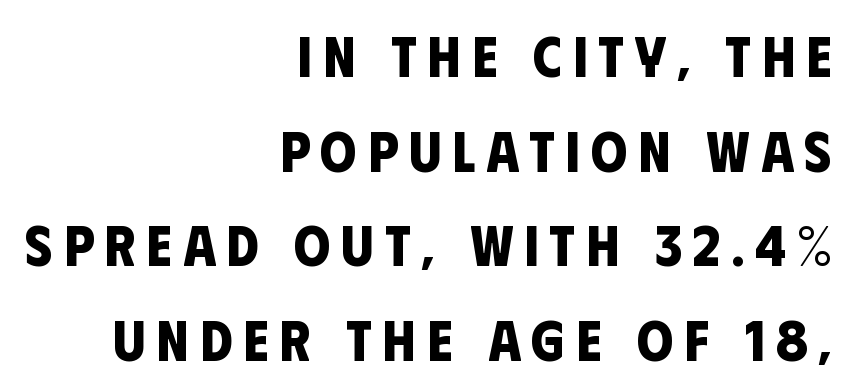
The image shows 58 px bold, condensed sans-serif type; set right-aligned, normal line spacing (1.63x), not underlined; low stroke contrast and a large x-height.
